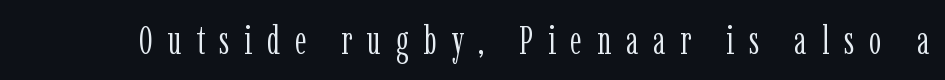
The image shows 39 px light, condensed serif type, upright; set unusually wide letter spacing (+0.38 em), not underlined; low stroke contrast and a medium x-height.
